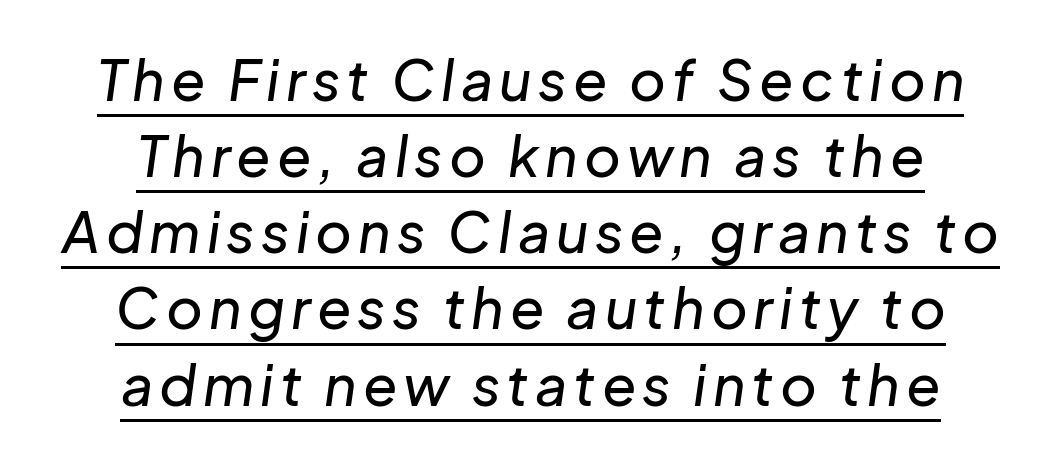
The image shows 56 px text type, italic (leaning right); set centered, normal line spacing (1.36x), underlined; low stroke contrast and a medium x-height.
